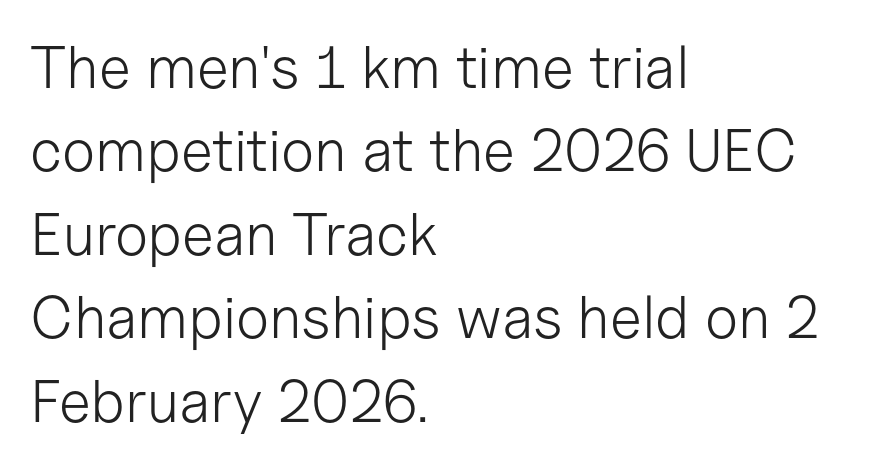
{"serif": "no", "italic": "no", "bold": "no", "weight": "light", "width": "normal", "stroke_contrast": "low", "x_height": "medium", "monospaced": "no", "underline": "no", "align": "left", "line_spacing": "normal", "line_spacing_ratio": 1.39, "letter_spacing": "normal", "letter_spacing_em": 0.0, "glyph_px": 60}
